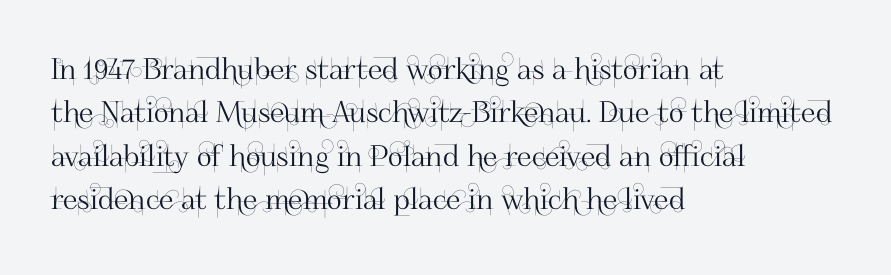
The image shows 29 px sans-serif type, upright; set left-aligned, normal line spacing (1.5x), normal letter spacing, not underlined; high stroke contrast and a small x-height.
